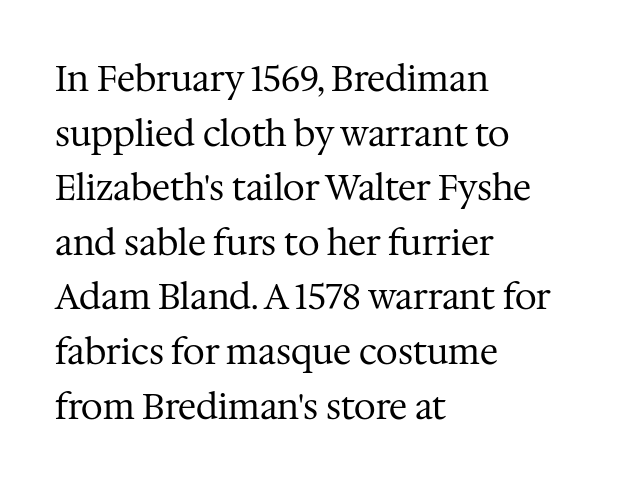
{"serif": "yes", "italic": "no", "bold": "no", "weight": "regular", "width": "normal", "stroke_contrast": "medium", "x_height": "medium", "monospaced": "no", "underline": "no", "align": "left", "line_spacing": "normal", "line_spacing_ratio": 1.56, "letter_spacing": "normal", "letter_spacing_em": 0.0, "glyph_px": 35}
